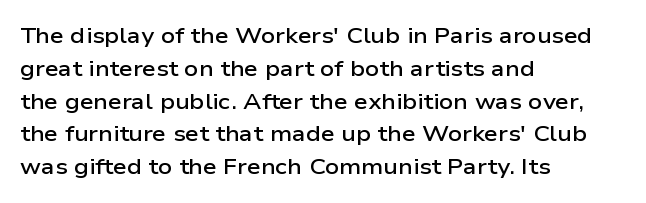
Q: Is the text bold? A: Semi-bold.
Q: Is the text italic (slanted)? A: No, it is upright.
Q: Is the text underlined? A: No.
Q: How is the paragraph aligned? A: Left-aligned.
Q: Is the spacing between letters normal or unusually wide? A: Normal.
Q: Is the spacing between lines tight, normal or loose? A: Normal.
